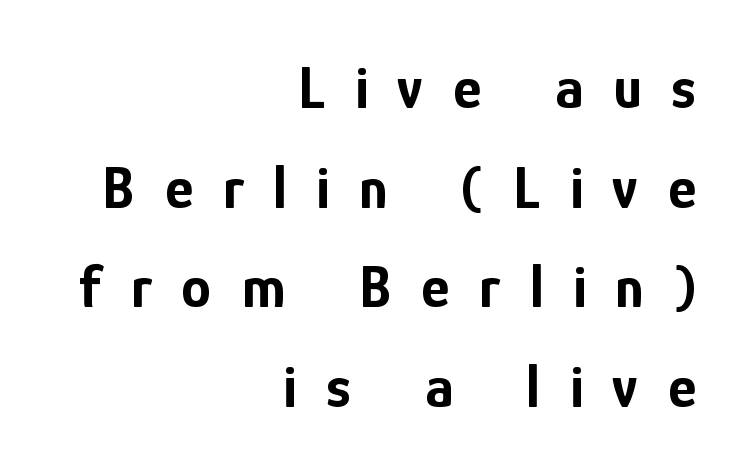
You could not count columns in this text — the font is proportionally spaced. Are there feet on the stems? There aren't — it's a sans. Casual observation: everything's shoved over to the right. The lettering stays uniformly vertical, giving the passage a roman look. Every letter is thick-stroked: bold, no question. In terms of leading, this rendering sits right in the middle.
